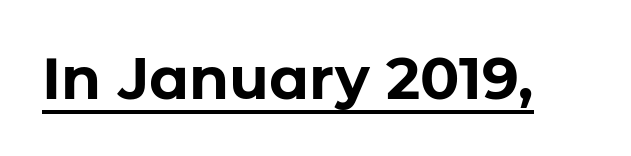
The image shows 58 px bold sans-serif type, upright; set normal letter spacing, underlined; low stroke contrast and a medium x-height.
